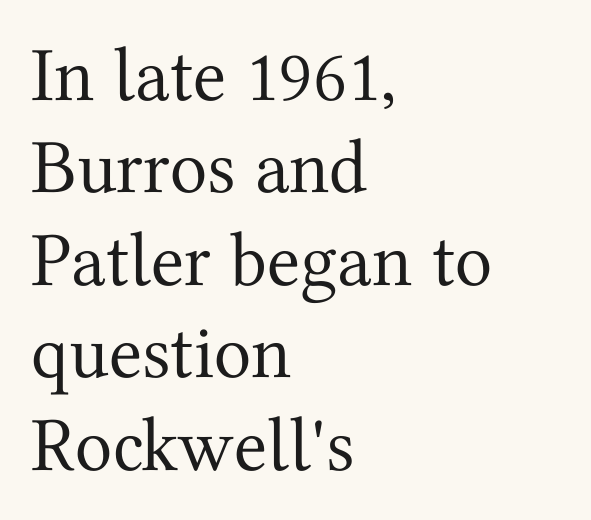
Spacing verdict: proportional, widths tailored to each character. No extra ink here — the face is not bold. Horizontally, the lines are justified to the leading edge only. In terms of letterform style, serifs are clearly present. The axis of the letterforms is exactly vertical.
